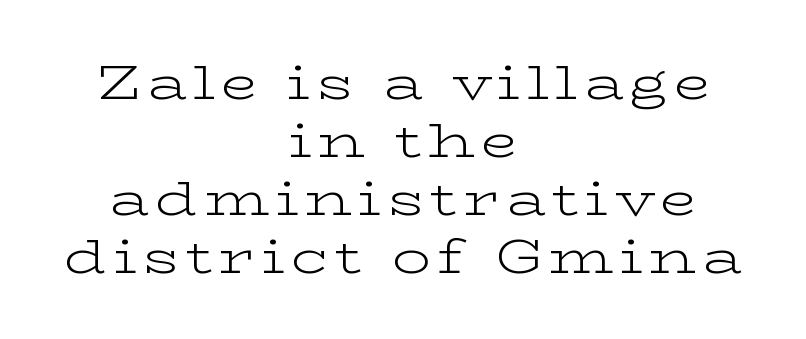
Q: Is the text bold? A: No.
Q: Is the text italic (slanted)? A: No, it is upright.
Q: Is the typeface a serif or a sans-serif typeface? A: Serif.
Q: Is the text underlined? A: No.
Q: How is the paragraph aligned? A: Centered.
Q: Width (condensed, normal, or wide)? A: Wide.
Q: Stroke contrast? A: Low.
Q: x-height? A: Medium.
Q: Monospaced? A: No.
